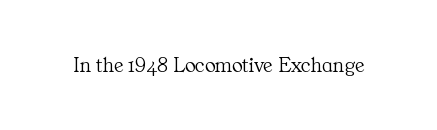
{"italic": "no", "bold": "no", "underline": "no", "letter_spacing": "normal", "letter_spacing_em": 0.0, "glyph_px": 22}
